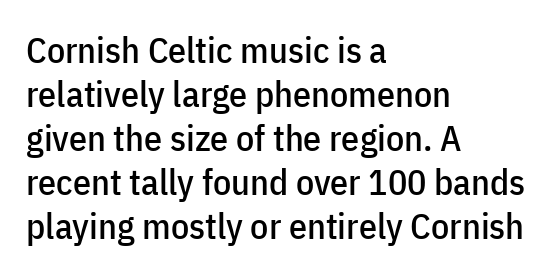
Visually the block forms a straight wall on the left and a jagged coastline on the right. Is the letter spacing exaggerated? No — it looks like the ordinary default. Ordinary non-slanted type is in use. Words float on clear page, feet unadorned.
